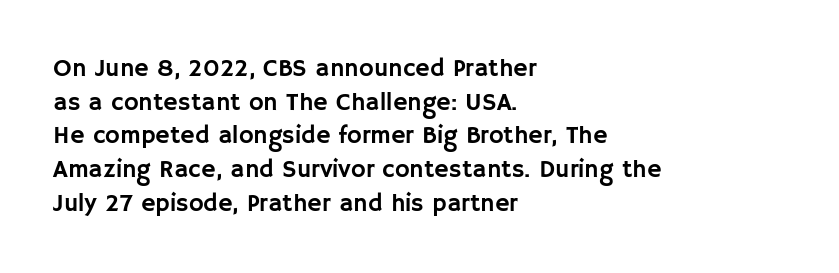
The image shows 25 px text type, upright; set left-aligned, normal line spacing (1.35x), normal letter spacing, not underlined.
